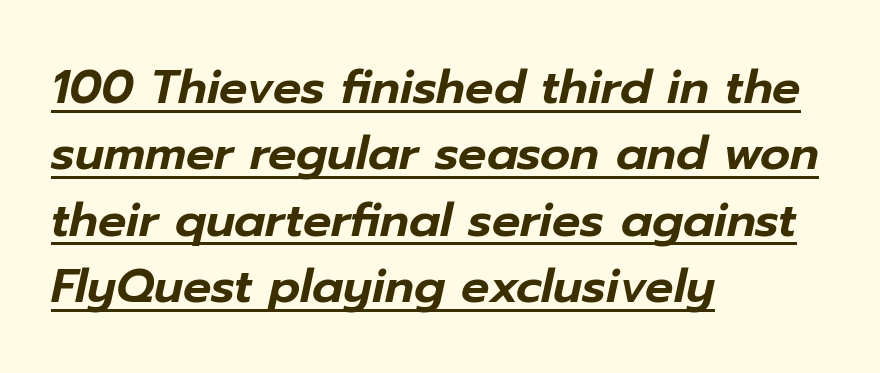
Q: Is the text italic (slanted)? A: Yes, it leans right by about 12 degrees.
Q: Is the text underlined? A: Yes.
Q: How is the paragraph aligned? A: Left-aligned.
Q: Is the spacing between letters normal or unusually wide? A: Normal.
Q: Is the spacing between lines tight, normal or loose? A: Normal.
Q: Width (condensed, normal, or wide)? A: Normal.
Q: Stroke contrast? A: Low.
Q: x-height? A: Medium.
Q: Monospaced? A: No.
